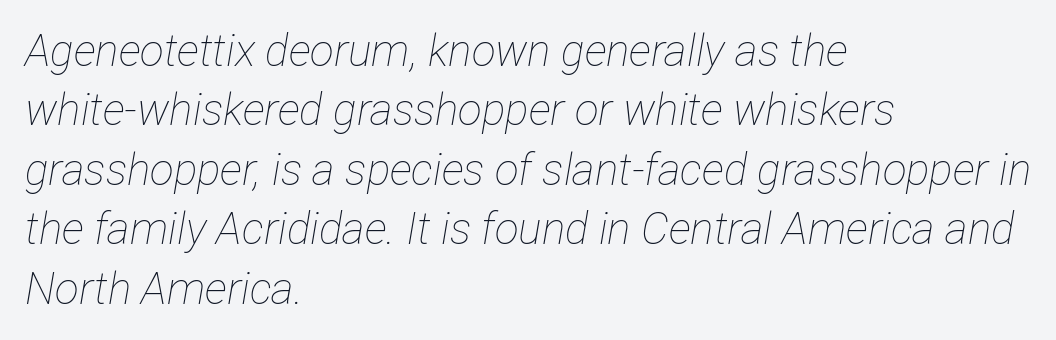
The letters advance in unequal steps, a hallmark of proportional type. Nobody drew a line under any word here. Students, observe: this is what conventionally led text looks like. No chunkiness to these letters — they're not bold. The face used here has a pronounced slope to its letters. The letters sit at their default tracking, neither squeezed nor spread.
